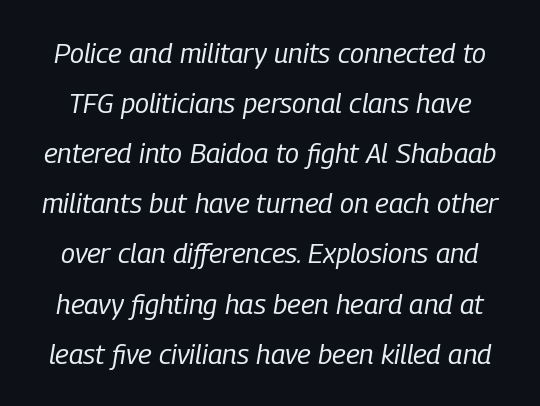
{"italic": "yes", "lean": "right", "slant_degrees": 9, "bold": "no", "weight": "regular", "width": "condensed", "stroke_contrast": "low", "x_height": "medium", "monospaced": "no", "underline": "no", "line_spacing_ratio": 1.79, "letter_spacing": "normal", "letter_spacing_em": 0.0, "glyph_px": 28}
